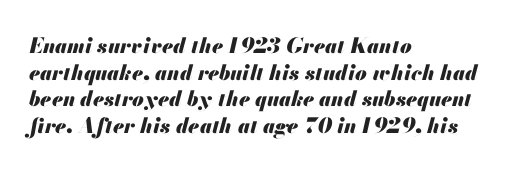
{"italic": "yes", "lean": "right", "slant_degrees": 13, "bold": "yes", "underline": "no", "align": "left", "line_spacing": "normal", "line_spacing_ratio": 1.27, "letter_spacing": "normal", "letter_spacing_em": 0.0, "glyph_px": 21}
